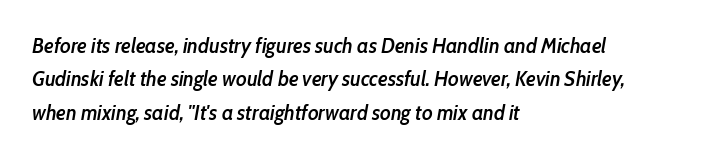
These lines sit exactly where default settings would place them. Stems and bowls a touch heavier than normal — semibold. Tracking value appears to be zero — textbook default spacing. You can tell it's italic because the verticals aren't actually vertical. The space directly below the letters is spotless. Left-aligned paragraph, ragged on the right.
